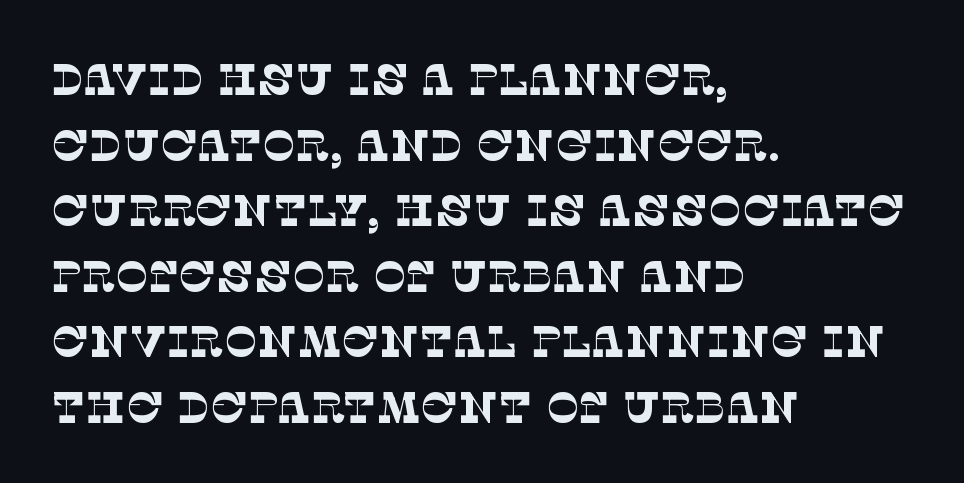
Is the letter spacing exaggerated? No — it looks like the ordinary default. Leftover space on each line is placed entirely after the last word. The foot of each line stays bare and open. Character widths vary here, with narrow letters taking less room than wide ones. Reading down the column, the eye jumps a familiar distance to each next line. Letters have the restrained weight of plain body copy at most.
